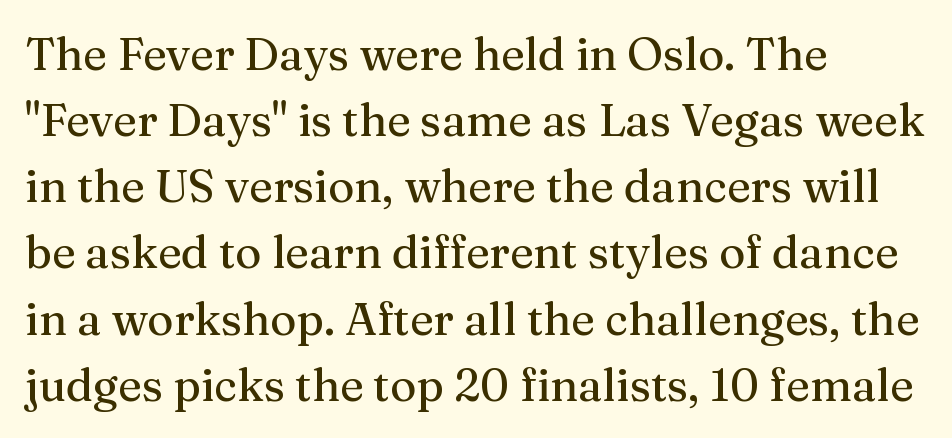
{"serif": "yes", "italic": "no", "width": "normal", "stroke_contrast": "medium", "x_height": "medium", "monospaced": "no", "underline": "no", "align": "left", "line_spacing": "normal", "line_spacing_ratio": 1.47, "letter_spacing": "normal", "letter_spacing_em": 0.0, "glyph_px": 45}
